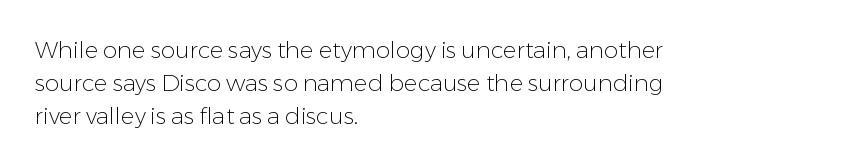
{"italic": "no", "bold": "no", "underline": "no", "align": "left", "line_spacing": "normal", "line_spacing_ratio": 1.43, "letter_spacing": "normal", "letter_spacing_em": 0.0, "glyph_px": 23}
